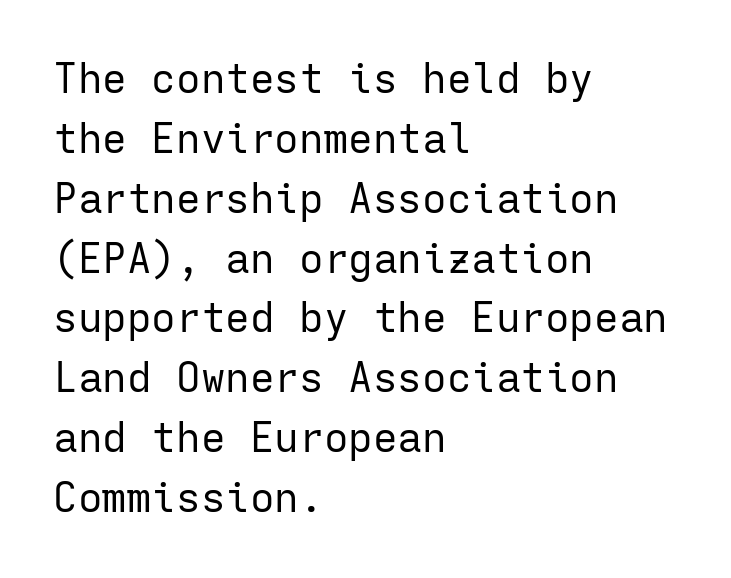
{"serif": "no", "italic": "no", "bold": "no", "weight": "regular", "width": "normal", "stroke_contrast": "low", "x_height": "medium", "monospaced": "yes", "underline": "no", "align": "left", "line_spacing": "normal", "line_spacing_ratio": 1.46, "letter_spacing": "normal", "letter_spacing_em": 0.0, "glyph_px": 41}
